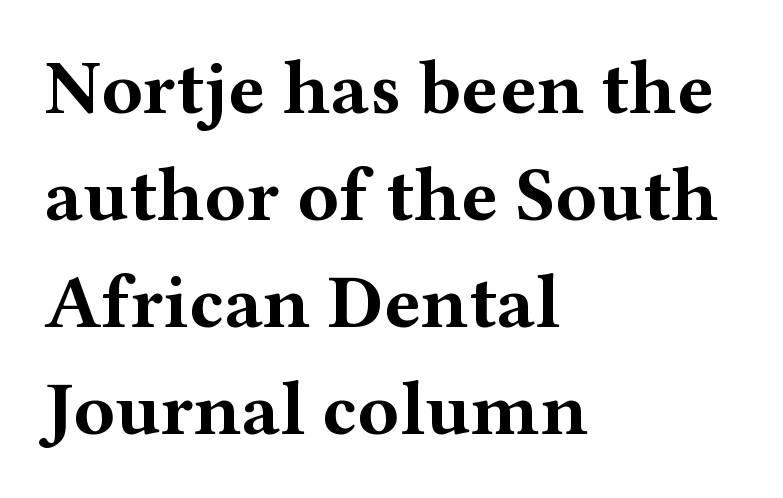
The image shows 77 px bold, wide serif type, upright; set left-aligned, normal line spacing (1.39x), normal letter spacing, not underlined; medium stroke contrast and a medium x-height.
